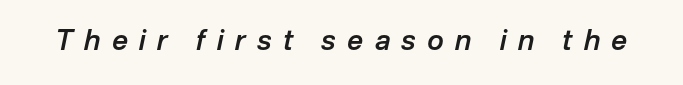
The image shows 28 px semibold type, italic (leaning right); set unusually wide letter spacing (+0.4 em), not underlined; low stroke contrast and a medium x-height.
